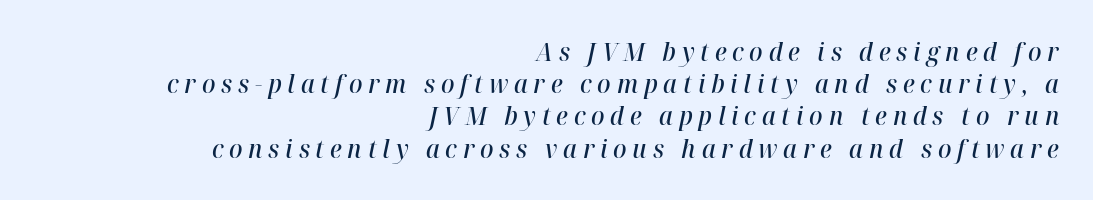
The image shows 25 px text type, italic (leaning right); set right-aligned, normal line spacing (1.29x), unusually wide letter spacing (+0.23 em), not underlined.
